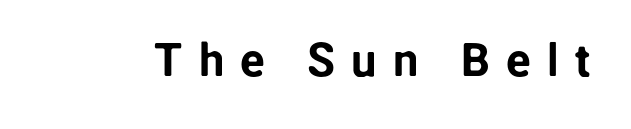
The image shows 46 px sans-serif type, upright; set unusually wide letter spacing (+0.34 em), not underlined; low stroke contrast and a medium x-height.
